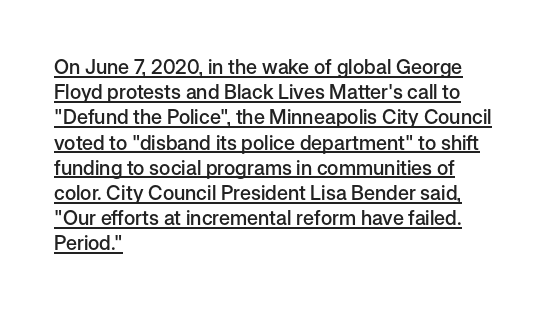
Q: Is the text bold? A: Semi-bold.
Q: Is the text italic (slanted)? A: No, it is upright.
Q: Is the text underlined? A: Yes.
Q: How is the paragraph aligned? A: Left-aligned.
Q: Is the spacing between letters normal or unusually wide? A: Normal.
Q: Is the spacing between lines tight, normal or loose? A: Normal.
